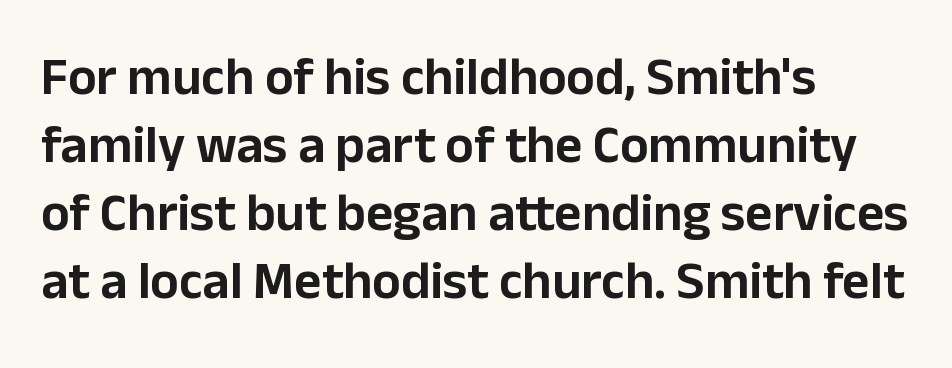
The image shows 53 px sans-serif type, upright; set left-aligned, normal line spacing (1.28x), normal letter spacing, not underlined; low stroke contrast and a medium x-height.
